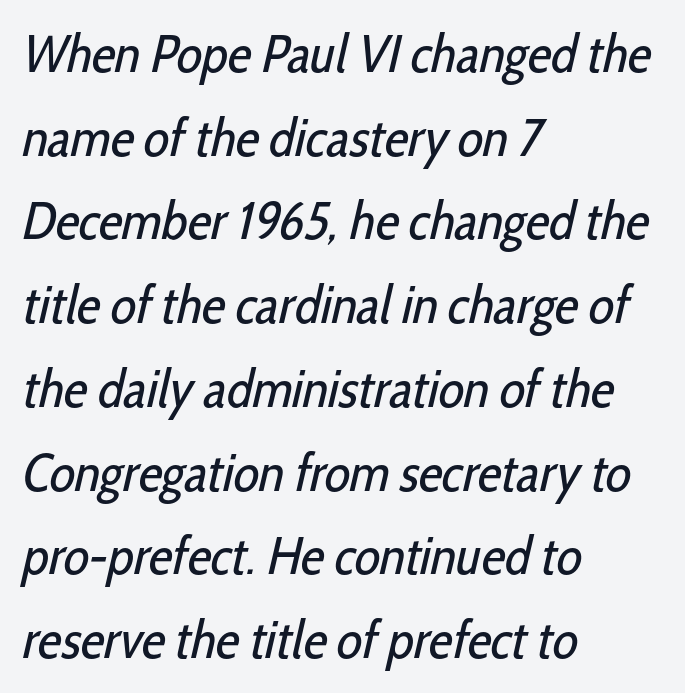
{"serif": "no", "bold": "no", "weight": "regular", "width": "condensed", "stroke_contrast": "low", "x_height": "medium", "monospaced": "no", "underline": "no", "align": "left", "line_spacing": "normal", "line_spacing_ratio": 1.58, "letter_spacing": "normal", "letter_spacing_em": 0.0, "glyph_px": 53}
